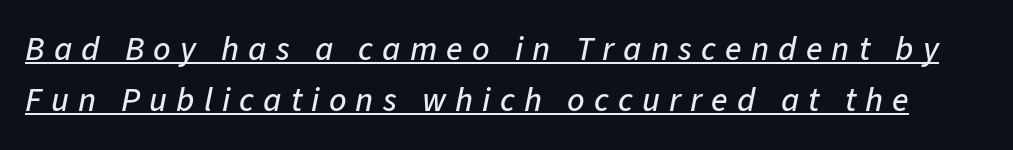
{"italic": "yes", "lean": "right", "slant_degrees": 11, "width": "normal", "stroke_contrast": "low", "x_height": "medium", "monospaced": "no", "underline": "yes", "line_spacing": "normal", "line_spacing_ratio": 1.5, "letter_spacing": "wide", "letter_spacing_em": 0.27, "glyph_px": 34}
